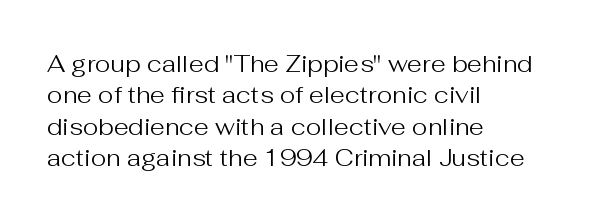
Q: Is the text bold? A: No.
Q: Is the text italic (slanted)? A: No, it is upright.
Q: Is the text underlined? A: No.
Q: How is the paragraph aligned? A: Left-aligned.
Q: Is the spacing between letters normal or unusually wide? A: Normal.
Q: Is the spacing between lines tight, normal or loose? A: Normal.
